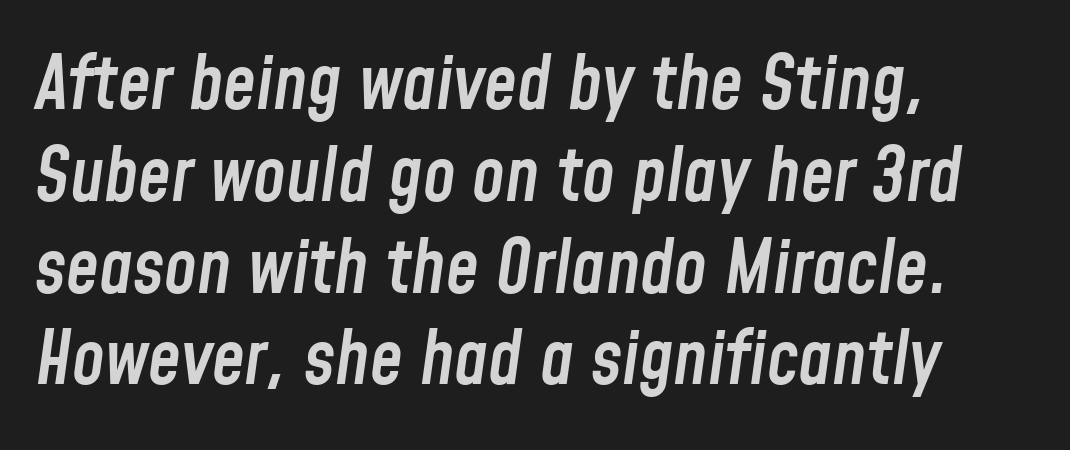
The image shows 74 px semibold, condensed type, italic (leaning right); set left-aligned, line spacing 1.24x, normal letter spacing, not underlined; low stroke contrast and a medium x-height.
